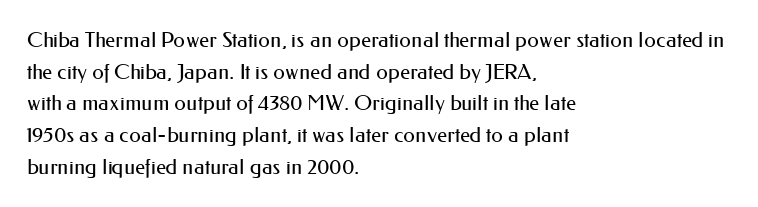
Style check: upright. Leftover space on each line is placed entirely after the last word. The rows are spaced the way most documents space them. The font is comparable to plain body text, perhaps lighter. Honestly, there is no underline to notice here at all. Nobody touched the tracking dial on this one.
